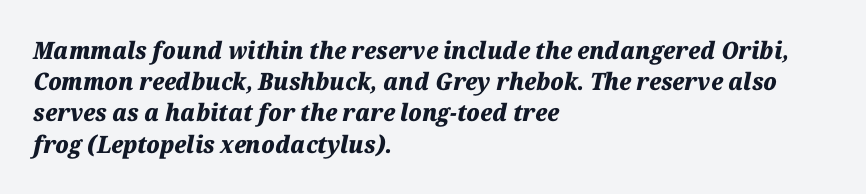
The image shows 24 px bold type, italic (leaning right); set left-aligned, normal line spacing (1.3x), normal letter spacing, not underlined.
